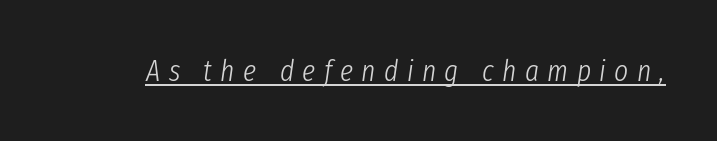
Q: Is the text bold? A: No.
Q: Is the text italic (slanted)? A: Yes, it leans right by about 8 degrees.
Q: Is the text underlined? A: Yes.
Q: Is the spacing between letters normal or unusually wide? A: Unusually wide.
Q: Width (condensed, normal, or wide)? A: Condensed.
Q: Stroke contrast? A: Low.
Q: x-height? A: Medium.
Q: Monospaced? A: No.
